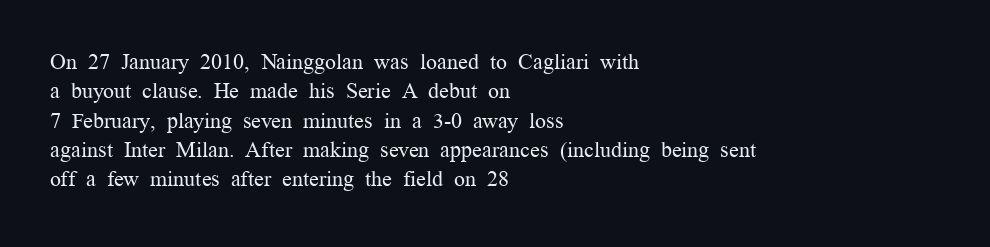
{"italic": "no", "bold": "no", "underline": "no", "align": "left", "line_spacing": "normal", "line_spacing_ratio": 1.33, "letter_spacing": "normal", "letter_spacing_em": 0.0, "glyph_px": 22}
